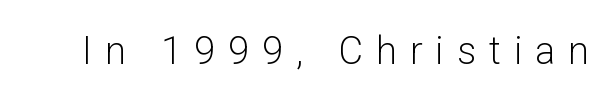
The image shows 38 px light sans-serif type, upright; set unusually wide letter spacing (+0.34 em), not underlined; low stroke contrast and a medium x-height.
